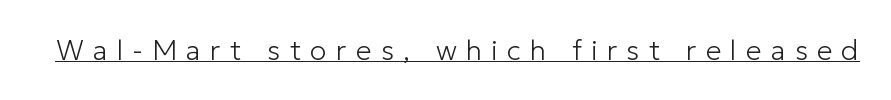
{"serif": "no", "italic": "no", "bold": "no", "weight": "light", "width": "normal", "stroke_contrast": "low", "x_height": "medium", "monospaced": "no", "underline": "yes", "letter_spacing": "wide", "letter_spacing_em": 0.33, "glyph_px": 28}
